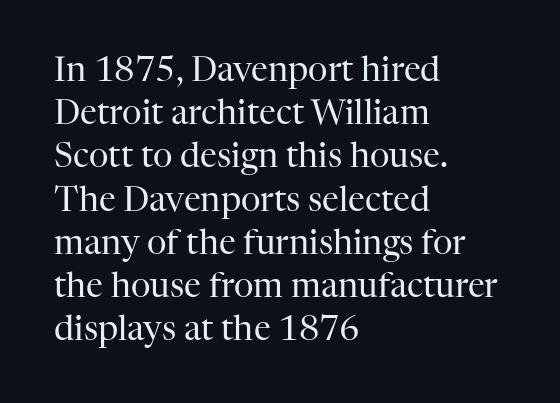
The image shows 34 px regular-weight serif type, upright; set left-aligned, normal line spacing (1.27x), normal letter spacing, not underlined; high stroke contrast and a medium x-height.
